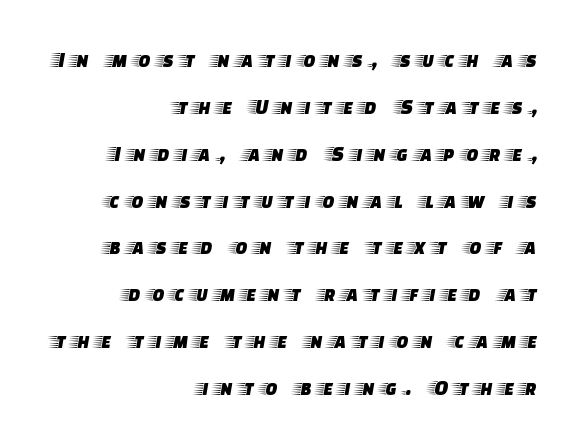
The image shows 22 px text type; set right-aligned, loose line spacing (2.13x), unusually wide letter spacing (+0.32 em), not underlined.
